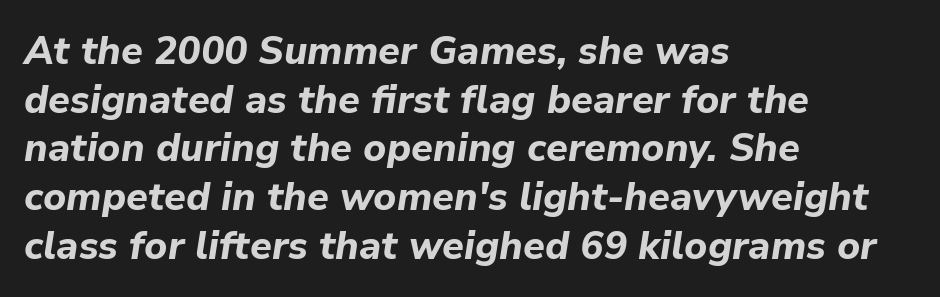
The image shows 39 px bold type, italic (leaning right); set left-aligned, normal line spacing (1.25x), normal letter spacing, not underlined; low stroke contrast and a medium x-height.
